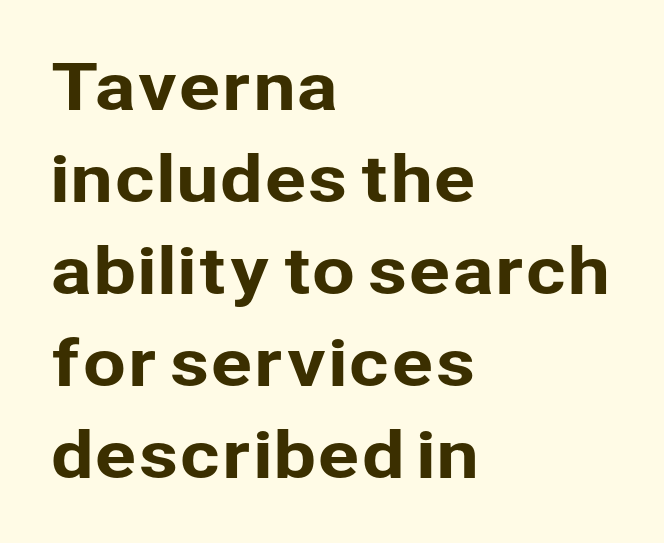
The face used here is proportionally spaced, like ordinary book or web type. Students, observe: this is what conventionally led text looks like. The font family rendered here belongs to the sans-serif group. The typesetter chose a ragged-right arrangement here. In terms of letterspacing, this is plain default setting. Do the letters lean? They stand straight.
